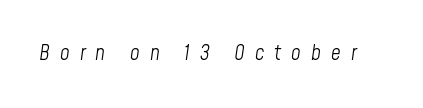
{"italic": "yes", "lean": "right", "slant_degrees": 8, "bold": "no", "underline": "no", "letter_spacing": "wide", "letter_spacing_em": 0.48, "glyph_px": 21}
